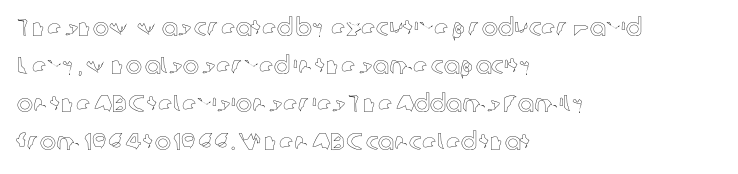
The image shows 24 px text type, upright; set left-aligned, normal line spacing (1.59x), normal letter spacing, not underlined.
